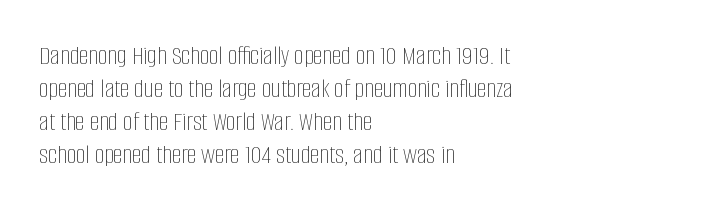
{"italic": "no", "bold": "no", "underline": "no", "align": "left", "line_spacing_ratio": 1.22, "letter_spacing": "normal", "letter_spacing_em": 0.0, "glyph_px": 27}
